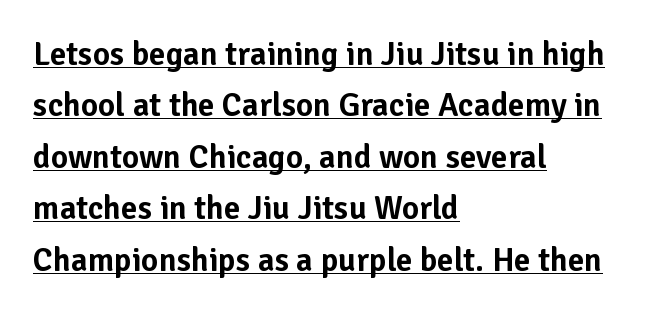
The image shows 33 px sans-serif type, upright; set left-aligned, normal line spacing (1.56x), normal letter spacing, underlined; low stroke contrast and a medium x-height.
